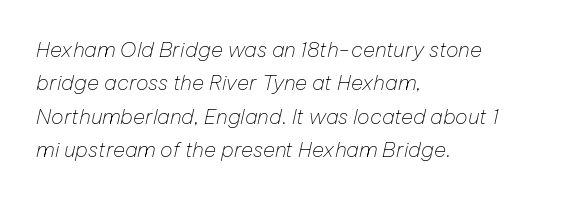
{"italic": "yes", "lean": "right", "slant_degrees": 12, "bold": "no", "underline": "no", "align": "left", "line_spacing": "normal", "line_spacing_ratio": 1.59, "letter_spacing": "normal", "letter_spacing_em": 0.0, "glyph_px": 21}
